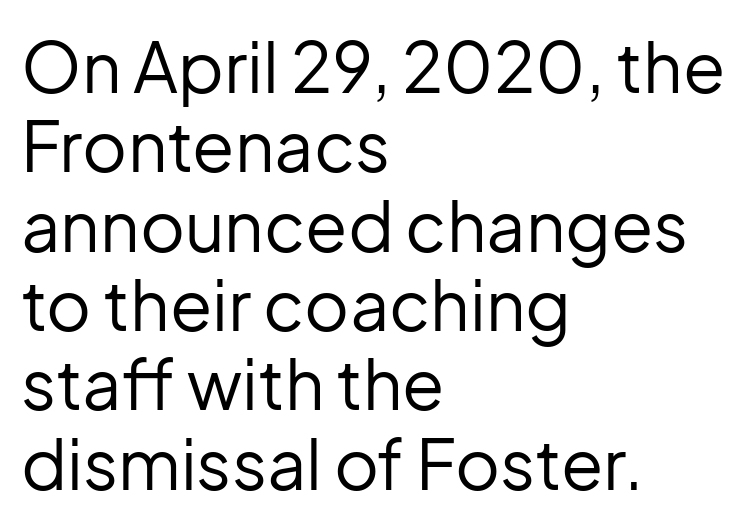
{"serif": "no", "italic": "no", "bold": "no", "weight": "regular", "width": "normal", "stroke_contrast": "low", "x_height": "medium", "monospaced": "no", "underline": "no", "align": "left", "line_spacing": "tight", "line_spacing_ratio": 1.15, "letter_spacing": "normal", "letter_spacing_em": 0.0, "glyph_px": 69}
